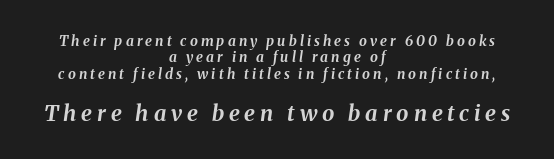
The image shows 22 px bold type, italic (leaning right); set centered, line spacing 1.17x, unusually wide letter spacing (+0.22 em), not underlined; the second (bottom) block is 1.57x larger.
